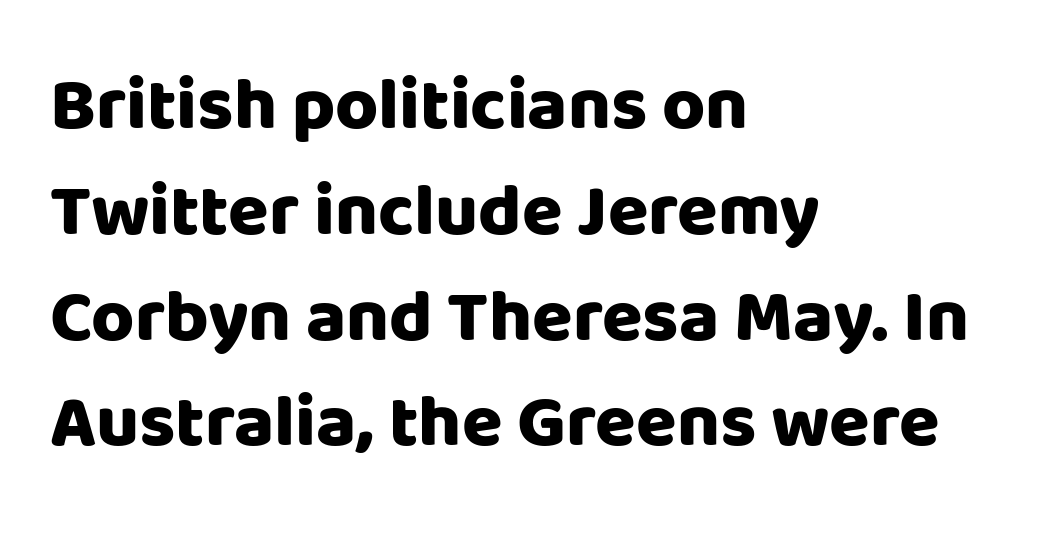
{"serif": "no", "italic": "no", "bold": "yes", "weight": "heavy", "width": "normal", "stroke_contrast": "low", "x_height": "large", "monospaced": "no", "underline": "no", "align": "left", "line_spacing": "normal", "line_spacing_ratio": 1.43, "letter_spacing": "normal", "letter_spacing_em": 0.0, "glyph_px": 74}
